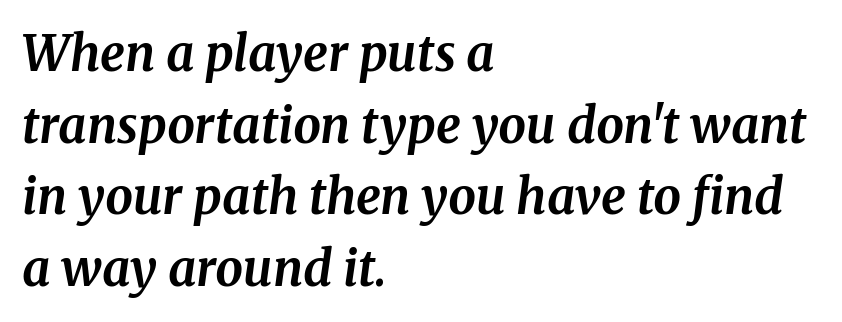
{"serif": "yes", "italic": "yes", "lean": "right", "slant_degrees": 8, "bold": "yes", "weight": "bold", "width": "normal", "stroke_contrast": "medium", "x_height": "medium", "monospaced": "no", "underline": "no", "align": "left", "line_spacing": "normal", "line_spacing_ratio": 1.46, "letter_spacing": "normal", "letter_spacing_em": 0.0, "glyph_px": 49}
